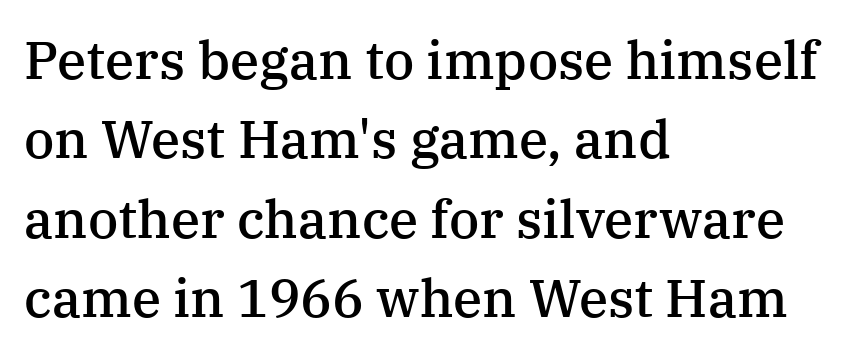
{"serif": "yes", "italic": "no", "bold": "semi", "weight": "semibold", "width": "normal", "stroke_contrast": "medium", "x_height": "medium", "monospaced": "no", "underline": "no", "align": "left", "line_spacing": "normal", "line_spacing_ratio": 1.5, "letter_spacing": "normal", "letter_spacing_em": 0.0, "glyph_px": 53}
